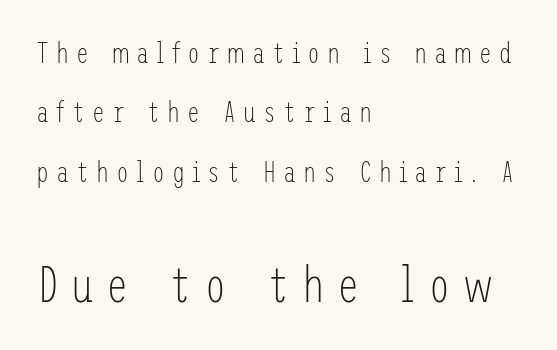
I'd call this a sans setting — the letters go barefoot. Letter spacing: wide. You get the small type first, then a jump to larger type. These lines were composed using upright roman letters. In terms of leading, this rendering errs on the spacious side. Reading down the block, your eye returns to a fixed left position each line.
